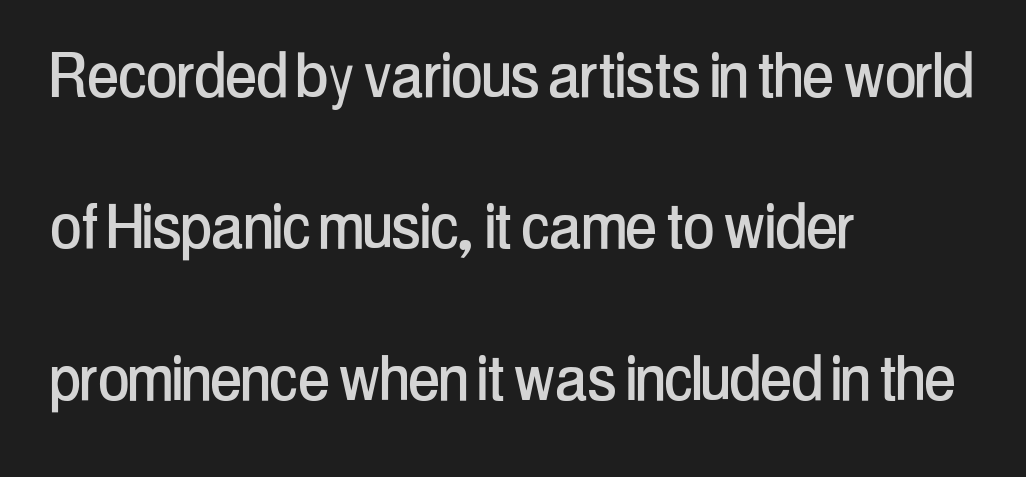
The image shows 75 px condensed sans-serif type, upright; set left-aligned, loose line spacing (2.02x), normal letter spacing, not underlined; low stroke contrast and a medium x-height.
